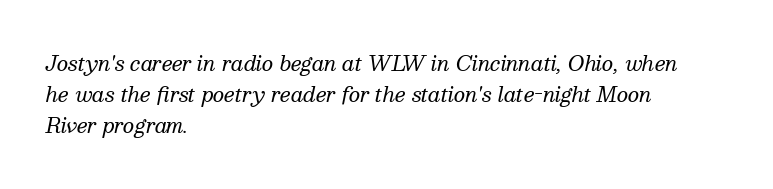
The image shows 20 px text type, italic (leaning right); set left-aligned, normal line spacing (1.56x), normal letter spacing, not underlined.
